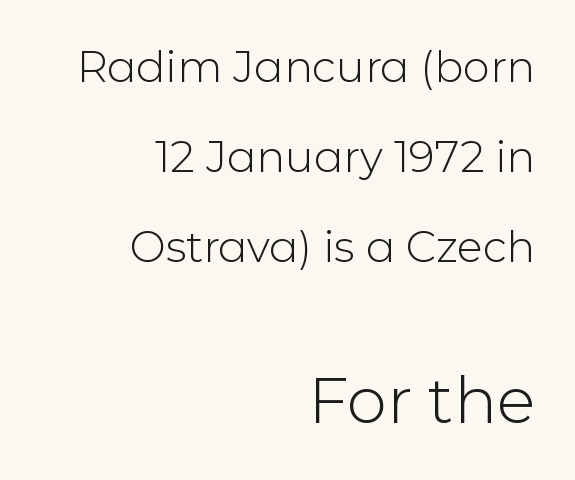
{"serif": "no", "italic": "no", "bold": "no", "weight": "light", "width": "normal", "stroke_contrast": "low", "x_height": "medium", "monospaced": "no", "underline": "no", "align": "right", "line_spacing": "loose", "line_spacing_ratio": 2.09, "letter_spacing": "normal", "letter_spacing_em": 0.0, "larger_block": "second", "size_ratio": 1.49, "glyph_px": 64}
